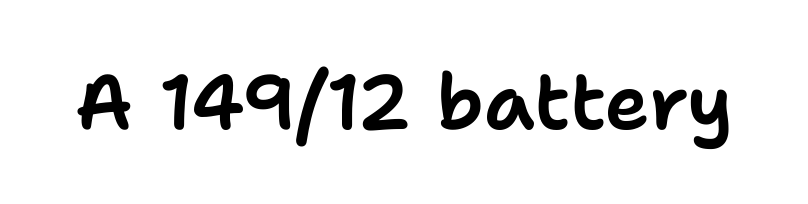
Q: Is the text italic (slanted)? A: No, it is upright.
Q: Is the typeface a serif or a sans-serif typeface? A: Sans-serif.
Q: Is the text underlined? A: No.
Q: Is the spacing between letters normal or unusually wide? A: Normal.
Q: Width (condensed, normal, or wide)? A: Normal.
Q: Stroke contrast? A: Low.
Q: x-height? A: Medium.
Q: Monospaced? A: No.
